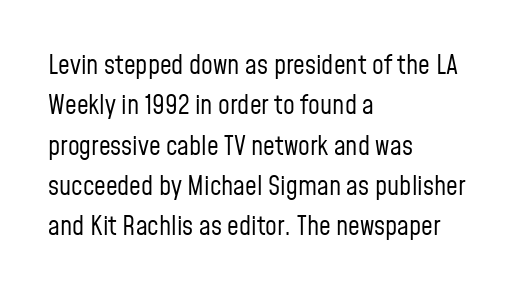
The image shows 26 px text type, upright; set left-aligned, normal line spacing (1.55x), normal letter spacing, not underlined.
